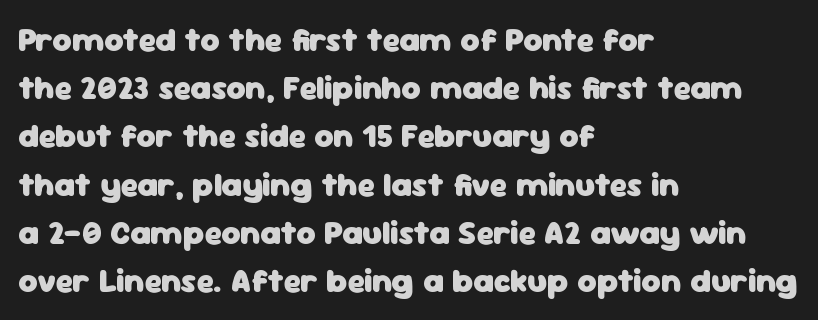
Students, note that the glyphs here touch the page at normal intervals. Unlike italic type, these characters show no tilt at all. Is this a fixed-width face? No — the glyphs have proportional, varying widths. The typeface chosen for these lines omits serifs.
